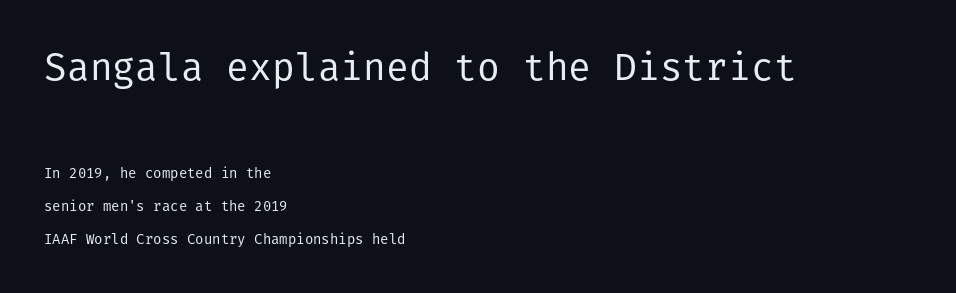
{"serif": "no", "italic": "no", "bold": "no", "weight": "regular", "width": "normal", "stroke_contrast": "low", "x_height": "medium", "underline": "no", "align": "left", "line_spacing": "loose", "line_spacing_ratio": 2.36, "letter_spacing": "normal", "letter_spacing_em": 0.0, "larger_block": "first", "size_ratio": 2.71, "glyph_px": 38}
